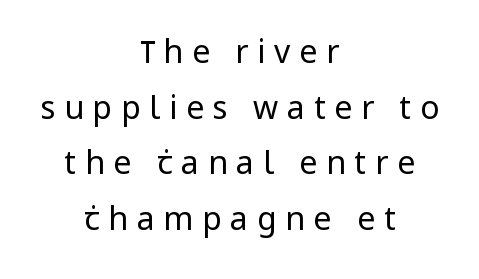
Q: Is the text bold? A: No.
Q: Is the text italic (slanted)? A: No, it is upright.
Q: Is the typeface a serif or a sans-serif typeface? A: Sans-serif.
Q: Is the text underlined? A: No.
Q: How is the paragraph aligned? A: Centered.
Q: Is the spacing between letters normal or unusually wide? A: Unusually wide.
Q: Width (condensed, normal, or wide)? A: Normal.
Q: Stroke contrast? A: Low.
Q: x-height? A: Medium.
Q: Monospaced? A: No.
